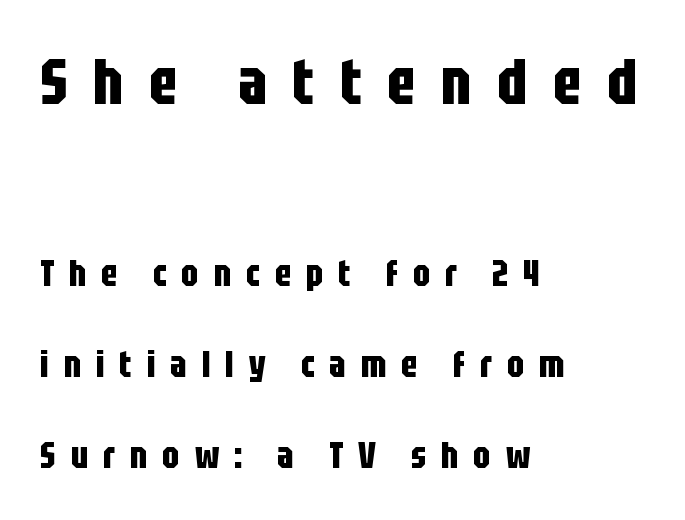
Q: Is the text bold? A: Yes.
Q: Is the text italic (slanted)? A: No, it is upright.
Q: Is the typeface a serif or a sans-serif typeface? A: Sans-serif.
Q: Is the text underlined? A: No.
Q: How is the paragraph aligned? A: Left-aligned.
Q: Is the spacing between letters normal or unusually wide? A: Unusually wide.
Q: Is the spacing between lines tight, normal or loose? A: Loose.
Q: Which block of text is set in a larger size, the first (top) or the second (bottom)? A: The first (top) one.
Q: Width (condensed, normal, or wide)? A: Condensed.
Q: Stroke contrast? A: Low.
Q: x-height? A: Large.
Q: Monospaced? A: No.
